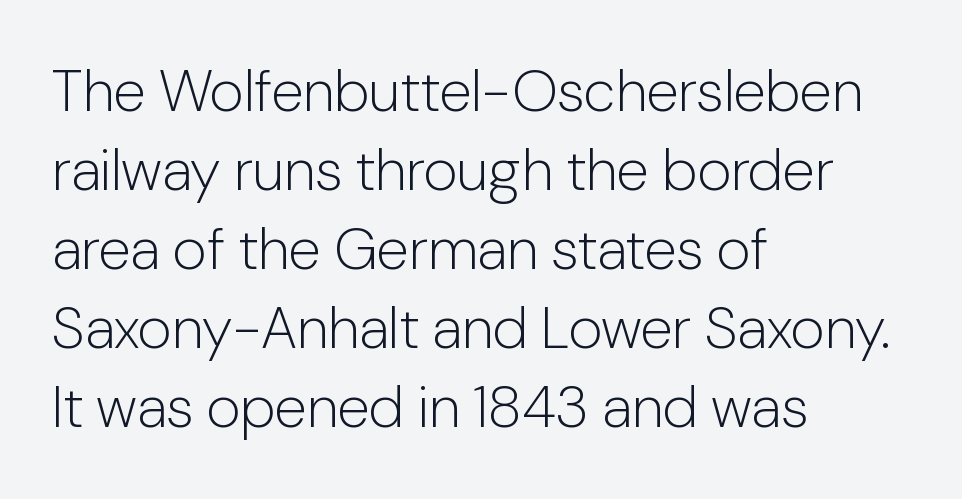
Q: Is the text bold? A: No.
Q: Is the text italic (slanted)? A: No, it is upright.
Q: Is the typeface a serif or a sans-serif typeface? A: Sans-serif.
Q: Is the text underlined? A: No.
Q: How is the paragraph aligned? A: Left-aligned.
Q: Is the spacing between letters normal or unusually wide? A: Normal.
Q: Is the spacing between lines tight, normal or loose? A: Normal.
Q: Width (condensed, normal, or wide)? A: Normal.
Q: Stroke contrast? A: Low.
Q: x-height? A: Medium.
Q: Monospaced? A: No.
